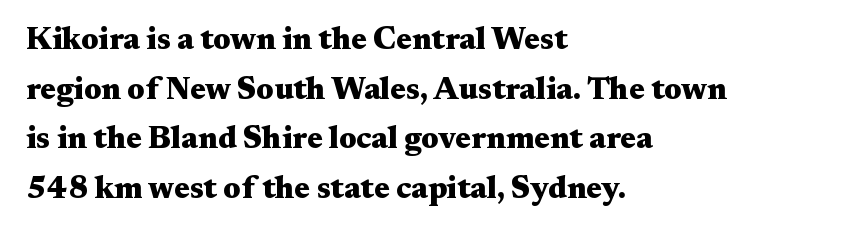
What's the leading like? Ordinary, nothing unusual. The letters carry serifs — small finishing strokes at the ends of their stems. Lines of text with bare space underneath. Tracking here is standard; glyphs follow each other at the usual distance. In terms of weight, the rendering is a true, heavy bold. The ragged edge is on the right, which tells us the setting is flush left.
